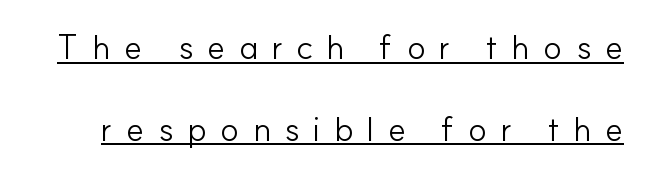
Q: Is the text bold? A: No.
Q: Is the text italic (slanted)? A: No, it is upright.
Q: Is the typeface a serif or a sans-serif typeface? A: Sans-serif.
Q: Is the text underlined? A: Yes.
Q: Is the spacing between letters normal or unusually wide? A: Unusually wide.
Q: Is the spacing between lines tight, normal or loose? A: Loose.
Q: Width (condensed, normal, or wide)? A: Normal.
Q: Stroke contrast? A: Low.
Q: x-height? A: Small.
Q: Monospaced? A: No.
